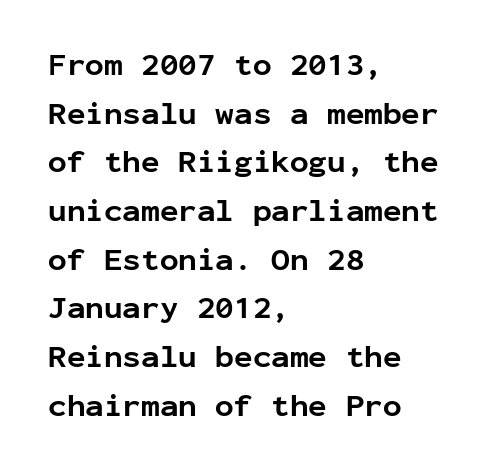
Compared with typical paragraphs, the rows here are spaced about the same. Are there feet on the stems? There aren't — it's a sans. Which margin do the lines hug? The left one — the right edge is uneven. Each row of text sits above clean, open space.
